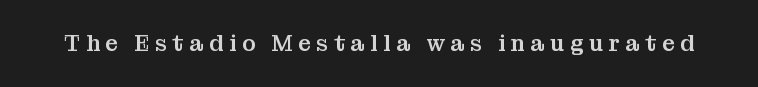
Q: Is the text italic (slanted)? A: No, it is upright.
Q: Is the text underlined? A: No.
Q: Is the spacing between letters normal or unusually wide? A: Unusually wide.
